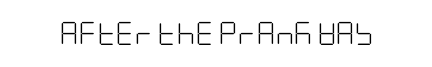
Q: Is the text bold? A: No.
Q: Is the text italic (slanted)? A: No, it is upright.
Q: Is the text underlined? A: No.
Q: Is the spacing between letters normal or unusually wide? A: Normal.
